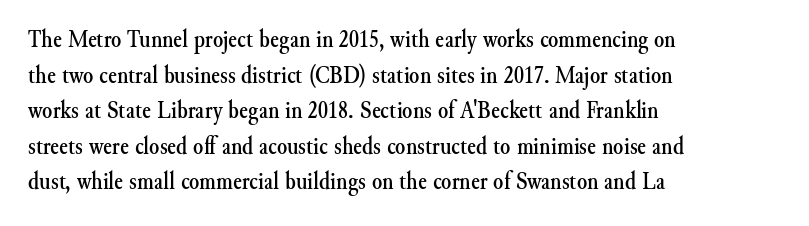
Q: Is the text italic (slanted)? A: No, it is upright.
Q: Is the text underlined? A: No.
Q: How is the paragraph aligned? A: Left-aligned.
Q: Is the spacing between letters normal or unusually wide? A: Normal.
Q: Is the spacing between lines tight, normal or loose? A: Normal.
